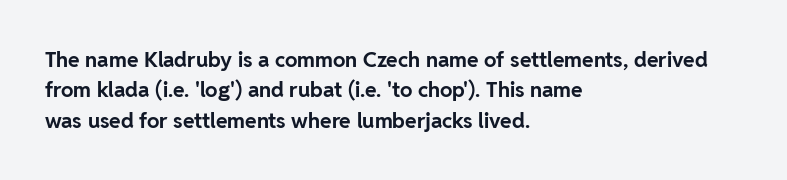
The image shows 21 px bold type, upright; set left-aligned, normal line spacing (1.45x), normal letter spacing, not underlined.
